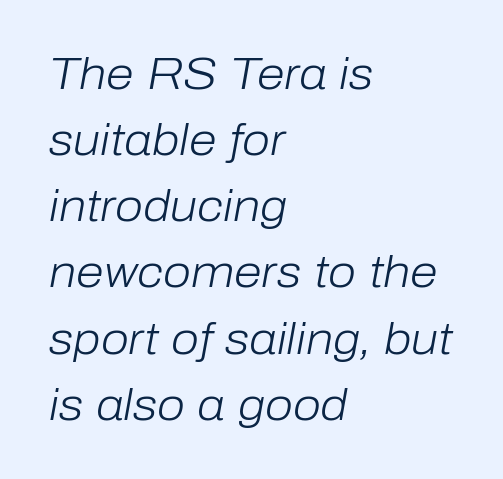
Short and long lines alike share a common starting point at left. Short note: letters normally spaced. The weight tops out at a normal text grade. The text carries the slant typical of an italic or oblique font. A bare baseline throughout the passage.
